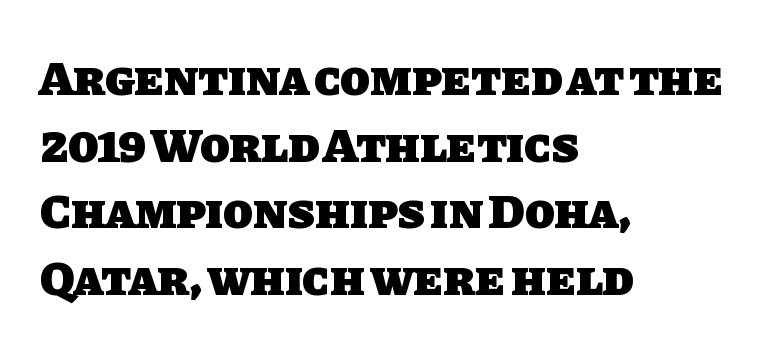
{"serif": "no", "bold": "yes", "weight": "heavy", "width": "normal", "stroke_contrast": "low", "x_height": "large", "monospaced": "no", "underline": "no", "align": "left", "line_spacing": "normal", "line_spacing_ratio": 1.36, "letter_spacing": "normal", "letter_spacing_em": 0.0, "glyph_px": 49}
